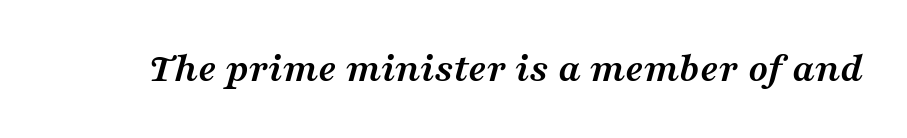
{"serif": "yes", "italic": "yes", "lean": "right", "slant_degrees": 16, "bold": "yes", "weight": "semibold", "width": "wide", "stroke_contrast": "medium", "x_height": "medium", "monospaced": "no", "underline": "no", "letter_spacing": "normal", "letter_spacing_em": 0.0, "glyph_px": 41}
